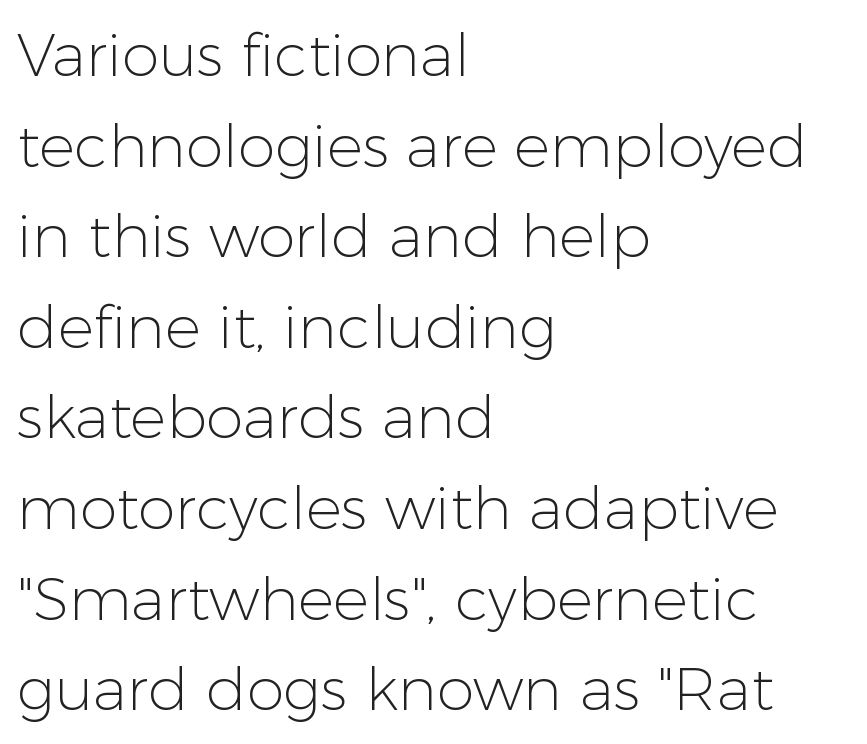
{"serif": "no", "italic": "no", "bold": "no", "weight": "light", "width": "normal", "stroke_contrast": "low", "x_height": "medium", "monospaced": "no", "underline": "no", "align": "left", "line_spacing": "normal", "line_spacing_ratio": 1.51, "letter_spacing": "normal", "letter_spacing_em": 0.0, "glyph_px": 60}
